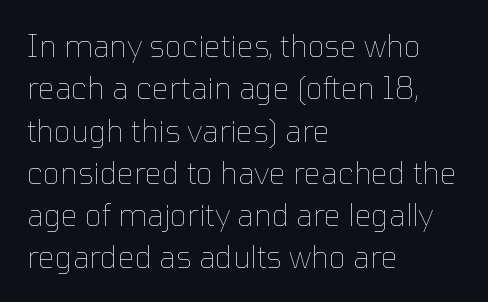
{"italic": "no", "bold": "no", "weight": "thin", "width": "normal", "stroke_contrast": "low", "x_height": "medium", "monospaced": "no", "underline": "no", "align": "left", "line_spacing": "normal", "line_spacing_ratio": 1.41, "letter_spacing": "normal", "letter_spacing_em": 0.0, "glyph_px": 30}
